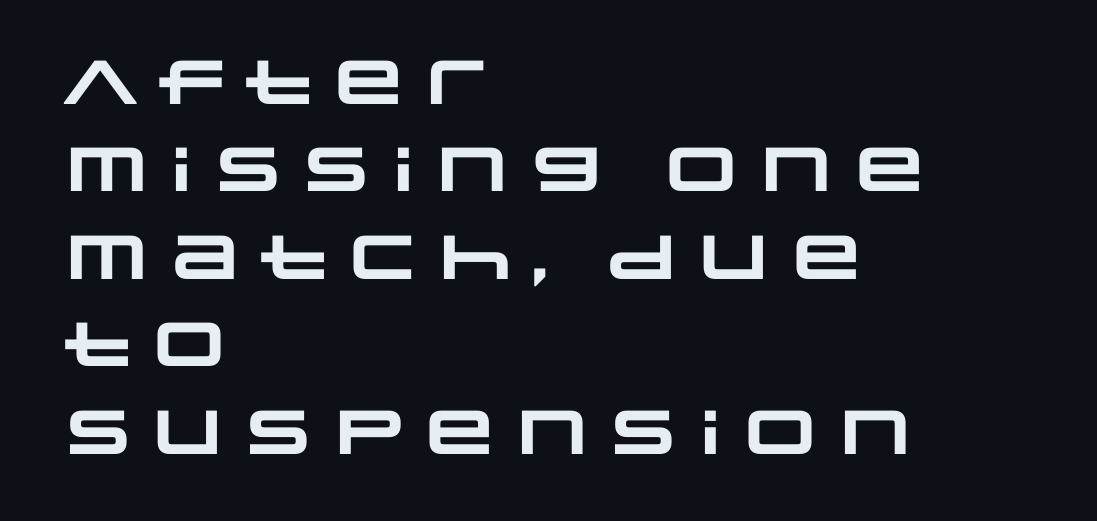
The image shows 62 px heavy, wide sans-serif type; set left-aligned, normal line spacing (1.41x), normal letter spacing, not underlined; low stroke contrast and a large x-height.
